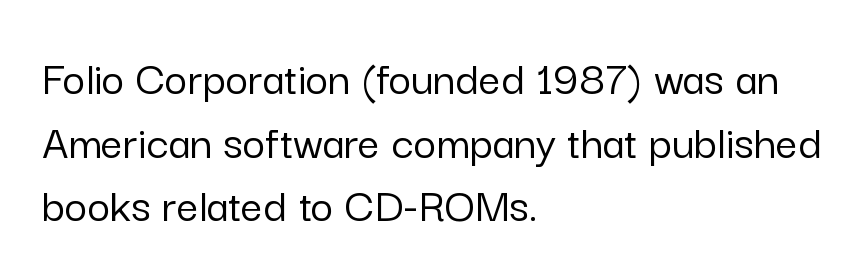
{"serif": "no", "italic": "no", "width": "normal", "stroke_contrast": "low", "x_height": "medium", "monospaced": "no", "underline": "no", "align": "left", "line_spacing": "normal", "line_spacing_ratio": 1.3, "letter_spacing": "normal", "letter_spacing_em": 0.0, "glyph_px": 49}
